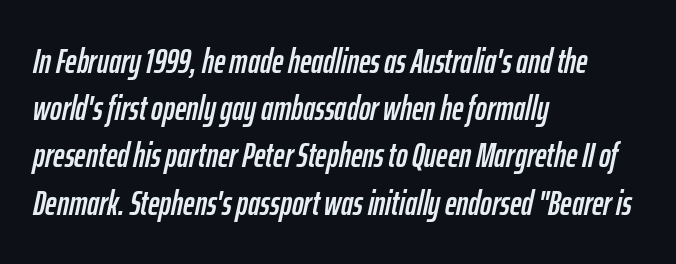
The image shows 35 px condensed type, italic (leaning right); set left-aligned, normal line spacing (1.35x), normal letter spacing, not underlined; low stroke contrast and a medium x-height.
